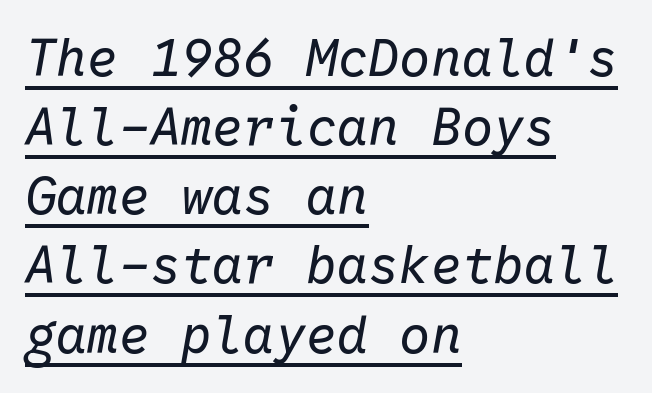
Q: Is the text bold? A: No.
Q: Is the text italic (slanted)? A: Yes, it leans right by about 10 degrees.
Q: Is the text underlined? A: Yes.
Q: How is the paragraph aligned? A: Left-aligned.
Q: Is the spacing between letters normal or unusually wide? A: Normal.
Q: Is the spacing between lines tight, normal or loose? A: Normal.
Q: Width (condensed, normal, or wide)? A: Normal.
Q: Stroke contrast? A: Low.
Q: x-height? A: Medium.
Q: Monospaced? A: Yes.
